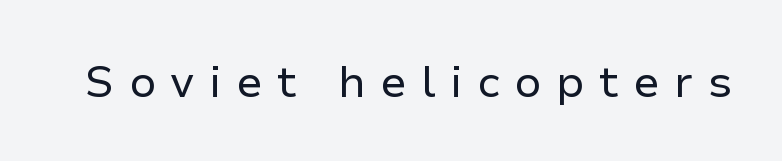
Q: Is the text bold? A: No.
Q: Is the text italic (slanted)? A: No, it is upright.
Q: Is the typeface a serif or a sans-serif typeface? A: Sans-serif.
Q: Is the text underlined? A: No.
Q: Is the spacing between letters normal or unusually wide? A: Unusually wide.
Q: Width (condensed, normal, or wide)? A: Normal.
Q: Stroke contrast? A: Low.
Q: x-height? A: Medium.
Q: Monospaced? A: No.
